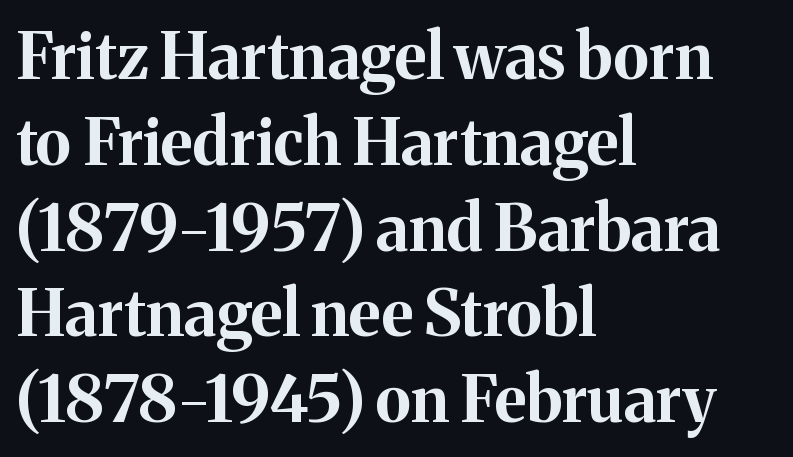
Heavy, bold letterforms. Nope, not italic — everything's standing straight. Observe the serifs anchoring each vertical stroke in this sample. Each line starts at the same left margin while the right side varies. The rows are spaced the way most documents space them. There is no visible air inserted between adjacent glyphs.
